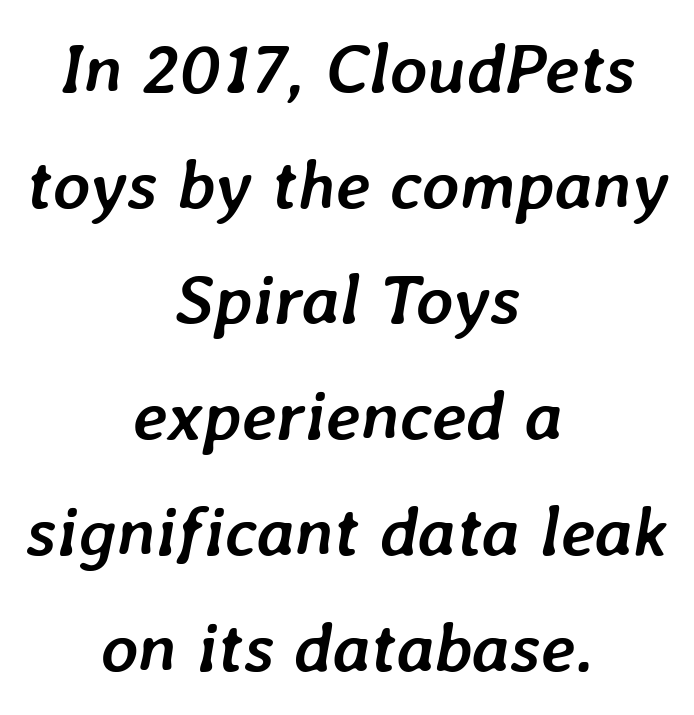
The image shows 71 px semibold type, italic (leaning right); set centered, normal line spacing (1.63x), normal letter spacing, not underlined; low stroke contrast and a medium x-height.
